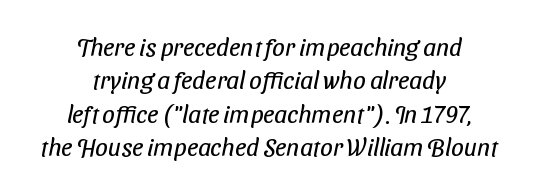
Q: Is the text bold? A: No.
Q: Is the text underlined? A: No.
Q: How is the paragraph aligned? A: Centered.
Q: Is the spacing between letters normal or unusually wide? A: Normal.
Q: Is the spacing between lines tight, normal or loose? A: Normal.
